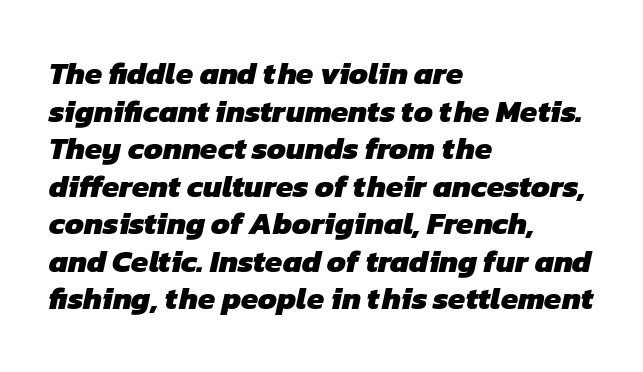
{"serif": "no", "bold": "yes", "weight": "heavy", "width": "normal", "stroke_contrast": "low", "x_height": "medium", "monospaced": "no", "underline": "no", "align": "left", "line_spacing_ratio": 1.21, "letter_spacing": "normal", "letter_spacing_em": 0.0, "glyph_px": 31}
